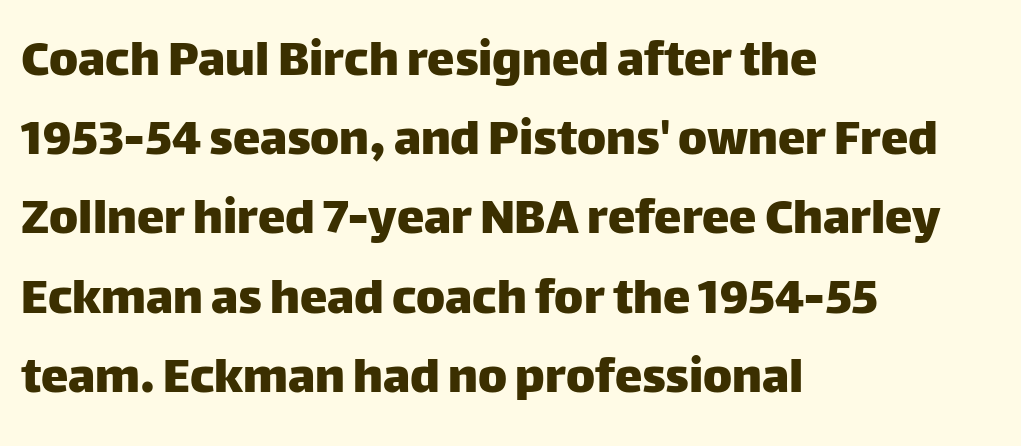
The image shows 55 px sans-serif type, upright; set left-aligned, normal line spacing (1.44x), normal letter spacing, not underlined; low stroke contrast and a large x-height.
